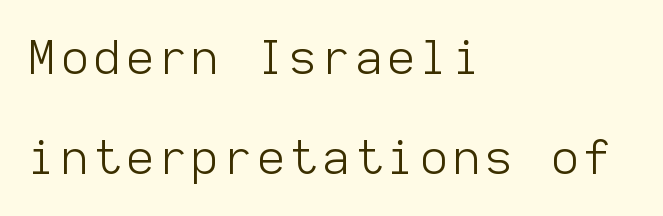
The image shows 47 px light sans-serif type, upright, monospaced; set left-aligned, loose line spacing (2.13x), not underlined; low stroke contrast and a medium x-height.
